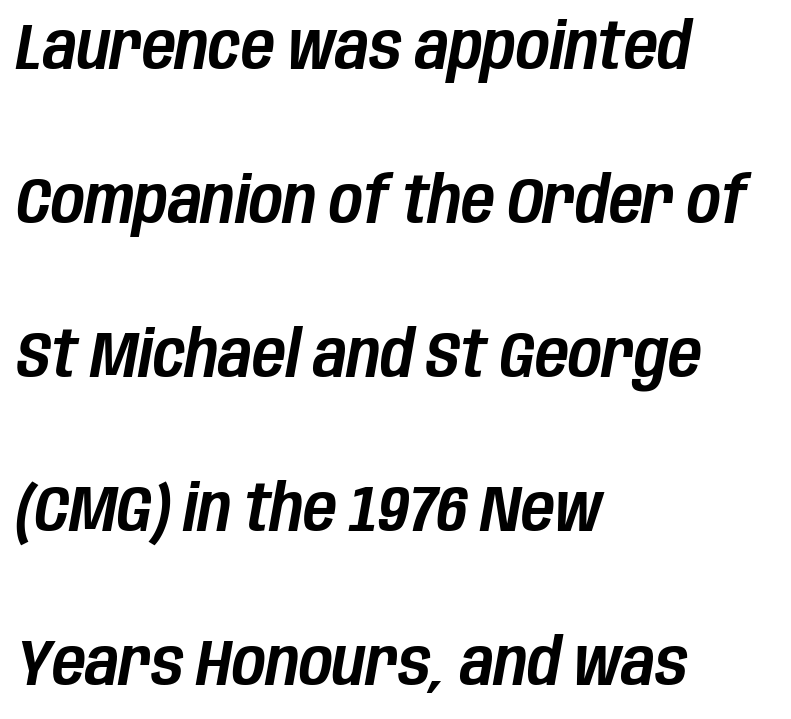
{"italic": "yes", "lean": "right", "slant_degrees": 10, "width": "condensed", "stroke_contrast": "low", "x_height": "large", "monospaced": "no", "underline": "no", "align": "left", "line_spacing": "loose", "line_spacing_ratio": 2.37, "letter_spacing": "normal", "letter_spacing_em": 0.0, "glyph_px": 65}
